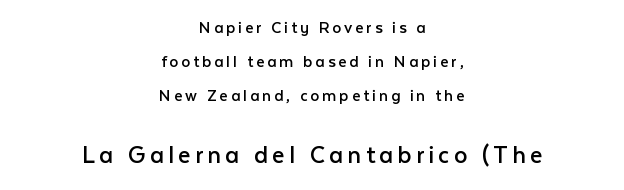
Q: Is the text bold? A: No.
Q: Is the text italic (slanted)? A: No, it is upright.
Q: Is the text underlined? A: No.
Q: How is the paragraph aligned? A: Centered.
Q: Which block of text is set in a larger size, the first (top) or the second (bottom)? A: The second (bottom) one.
